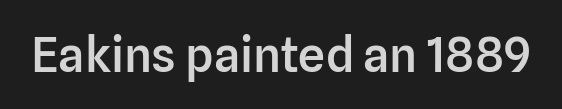
{"serif": "no", "italic": "no", "bold": "semi", "weight": "semibold", "width": "normal", "stroke_contrast": "low", "x_height": "medium", "monospaced": "no", "underline": "no", "letter_spacing": "normal", "letter_spacing_em": 0.0, "glyph_px": 48}
